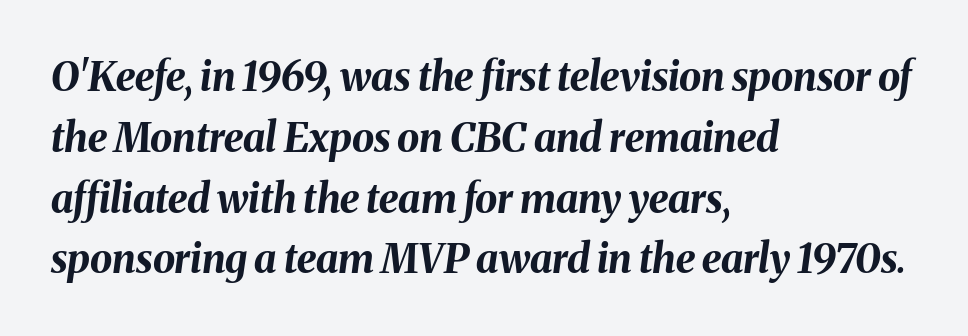
The image shows 40 px bold type, italic (leaning right); set left-aligned, normal line spacing (1.52x), normal letter spacing, not underlined; medium stroke contrast and a medium x-height.
